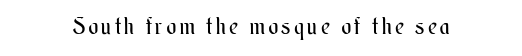
Q: Is the text bold? A: No.
Q: Is the text italic (slanted)? A: No, it is upright.
Q: Is the text underlined? A: No.
